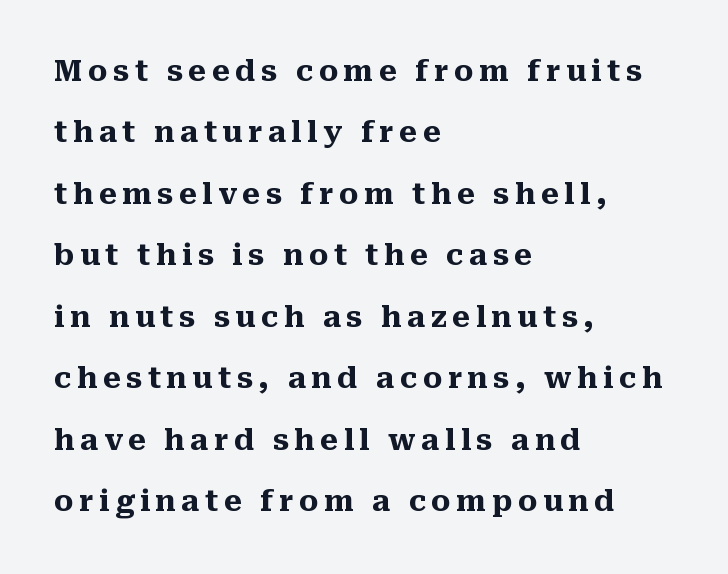
Descenders are the only things crossing below the line. The leading is generous, giving the passage an open texture. Check where the strokes stop: tiny serifs finish them off. Think of a printed novel: that variable character pitch is what you see here. The rendering anchors every line to the left-hand side.
